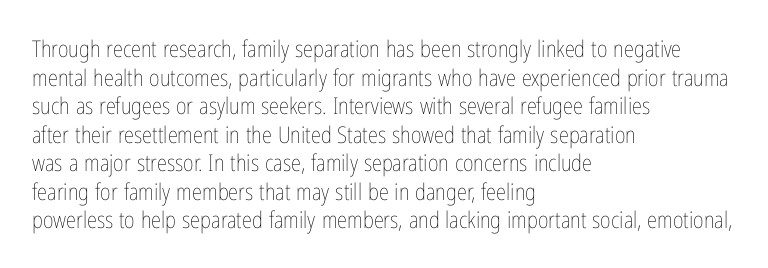
Q: Is the text bold? A: No.
Q: Is the text italic (slanted)? A: No, it is upright.
Q: Is the text underlined? A: No.
Q: How is the paragraph aligned? A: Left-aligned.
Q: Is the spacing between letters normal or unusually wide? A: Normal.
